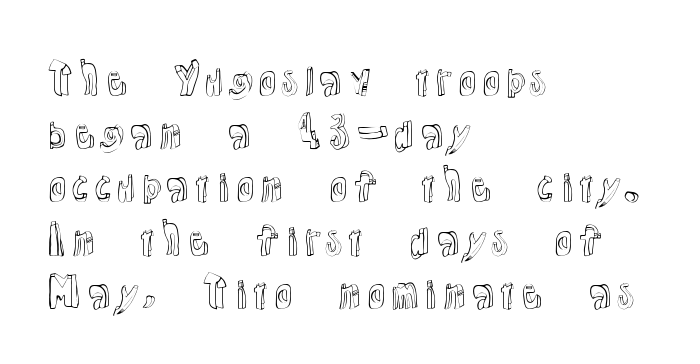
The specimen reads as upright at a glance. You could call the tracking neutral — neither tight nor loose. Do the characters align in a grid? No, the font is proportional. The paragraph shown leans on its left margin.
